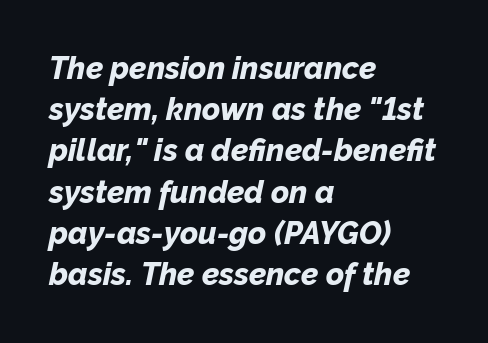
The image shows 31 px bold type, italic (leaning right); set left-aligned, normal line spacing (1.33x), normal letter spacing, not underlined; low stroke contrast and a medium x-height.
